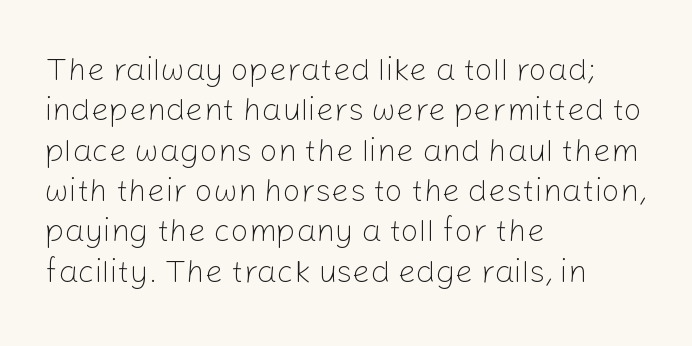
A typesetter would mark this as roman, not italic. The rendering uses natural spacing where letterforms have individual widths. The space beneath each line is pristine and unruled. This rendering employs a face without finishing strokes, i.e., a sans-serif. Compared with typical body copy, the letter spacing here is the same.
